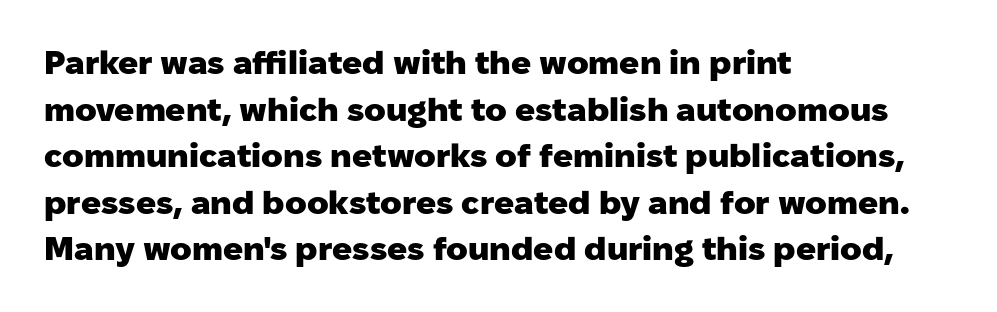
Q: Is the text bold? A: Yes.
Q: Is the text italic (slanted)? A: No, it is upright.
Q: Is the typeface a serif or a sans-serif typeface? A: Sans-serif.
Q: Is the text underlined? A: No.
Q: How is the paragraph aligned? A: Left-aligned.
Q: Is the spacing between letters normal or unusually wide? A: Normal.
Q: Is the spacing between lines tight, normal or loose? A: Normal.
Q: Width (condensed, normal, or wide)? A: Normal.
Q: Stroke contrast? A: Low.
Q: x-height? A: Medium.
Q: Monospaced? A: No.
